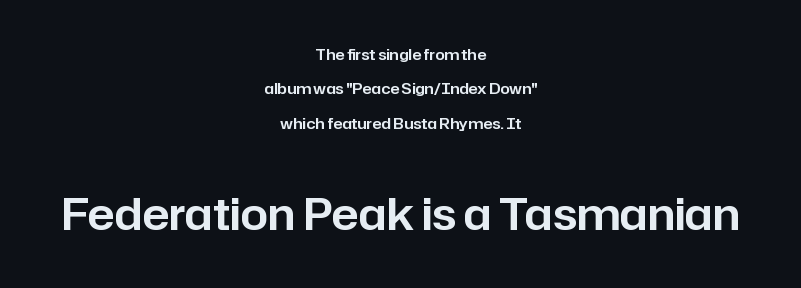
The image shows 44 px sans-serif type, upright; set centered, loose line spacing (2.3x), normal letter spacing, not underlined; the second (bottom) block is 2.93x larger; low stroke contrast and a medium x-height.
